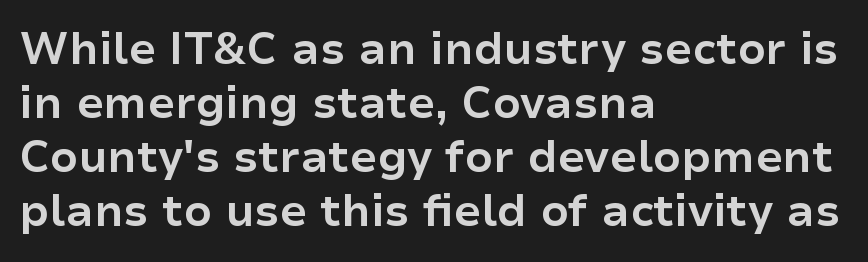
{"serif": "no", "italic": "no", "bold": "yes", "weight": "bold", "width": "normal", "stroke_contrast": "low", "x_height": "medium", "monospaced": "no", "underline": "no", "align": "left", "line_spacing_ratio": 1.23, "letter_spacing": "normal", "letter_spacing_em": 0.0, "glyph_px": 44}
